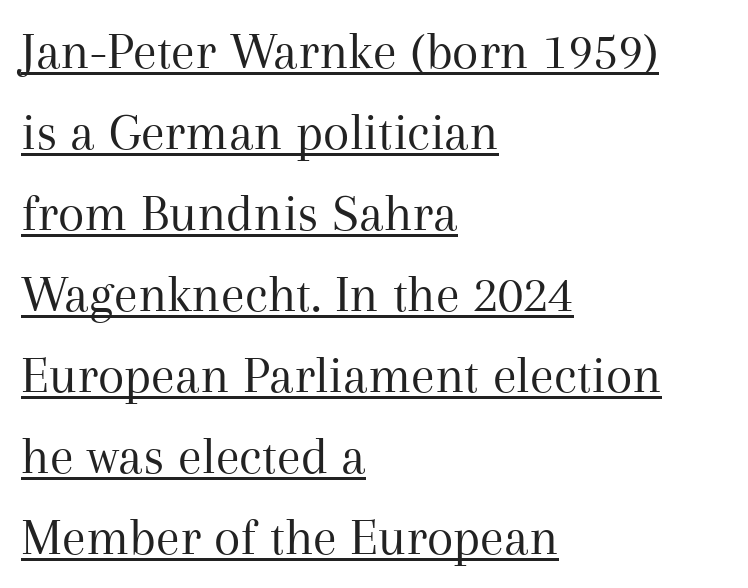
{"serif": "yes", "italic": "no", "bold": "no", "weight": "regular", "width": "normal", "stroke_contrast": "medium", "x_height": "medium", "monospaced": "no", "underline": "yes", "align": "left", "line_spacing": "normal", "line_spacing_ratio": 1.5, "letter_spacing": "normal", "letter_spacing_em": 0.0, "glyph_px": 54}
